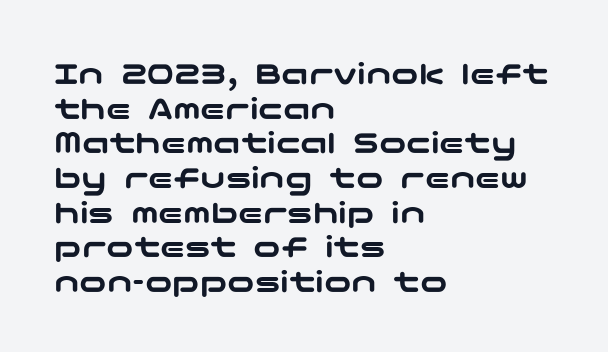
{"serif": "no", "italic": "no", "width": "wide", "stroke_contrast": "low", "x_height": "medium", "underline": "no", "align": "left", "line_spacing": "tight", "line_spacing_ratio": 1.02, "letter_spacing": "normal", "letter_spacing_em": 0.0, "glyph_px": 34}
